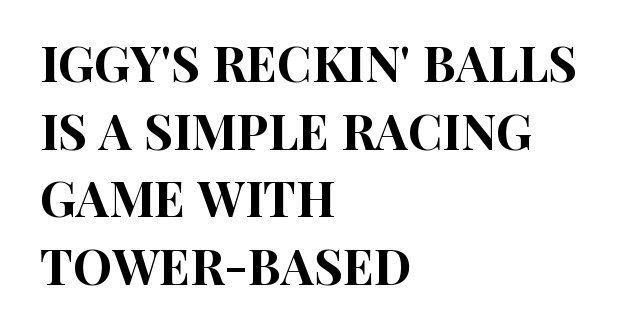
Looks like regular typesetting: each glyph gets only the width it needs. The rendering uses a moderate line-height, typical for paragraphs. Do the letters lean? They stand straight. The text block is weighted toward the left margin, trailing off unevenly rightward. Note: no serifs on the glyphs.
